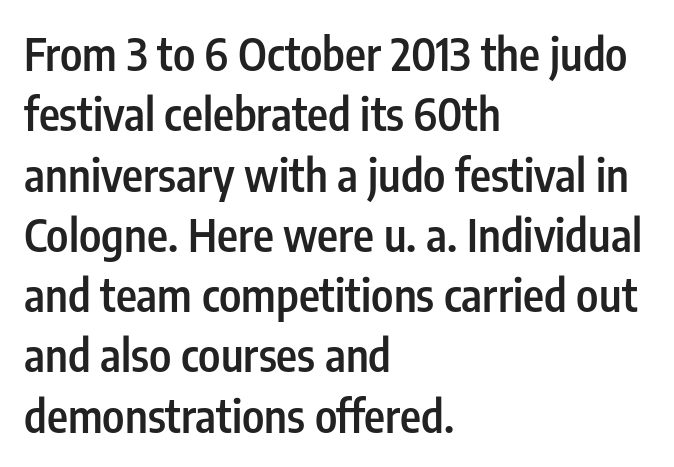
The specimen omits any rule beneath the text block's lines. No extra tracking has been applied to these lines. Semibold letterforms, between regular and bold. Does the lettering tilt? It doesn't — this is upright.
